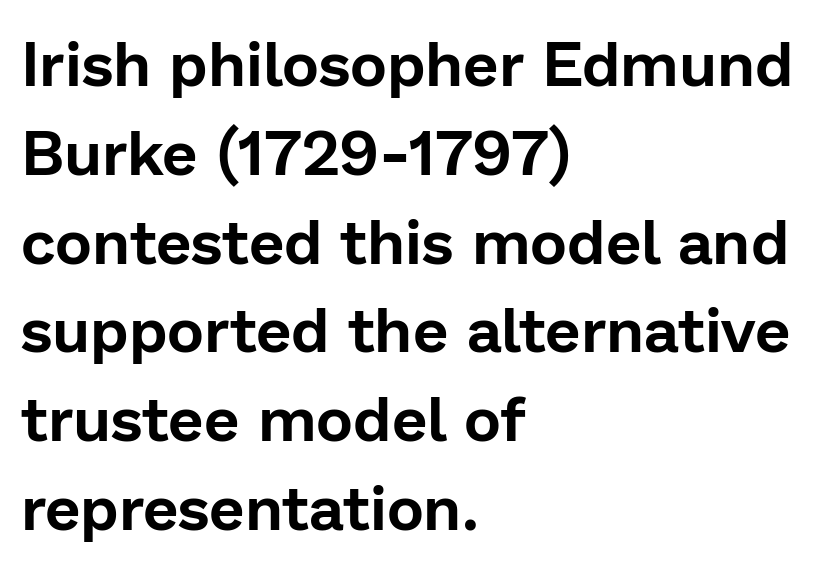
{"serif": "no", "italic": "no", "width": "normal", "stroke_contrast": "low", "x_height": "medium", "monospaced": "no", "underline": "no", "align": "left", "line_spacing": "normal", "line_spacing_ratio": 1.41, "letter_spacing": "normal", "letter_spacing_em": 0.0, "glyph_px": 63}
